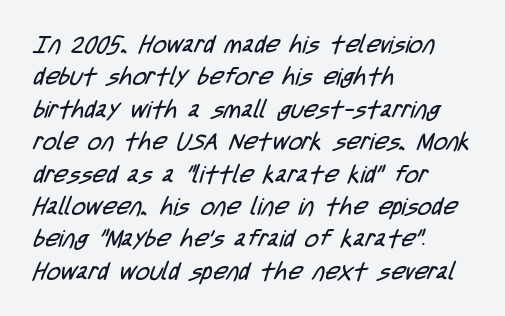
{"bold": "no", "underline": "no", "align": "left", "line_spacing": "normal", "line_spacing_ratio": 1.35, "letter_spacing": "normal", "letter_spacing_em": 0.0, "glyph_px": 24}
